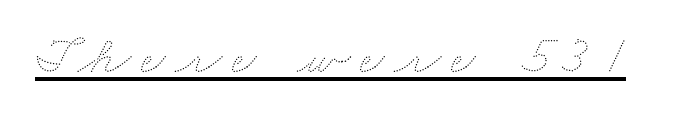
The image shows 54 px thin, wide type; set underlined; medium stroke contrast and a small x-height.
